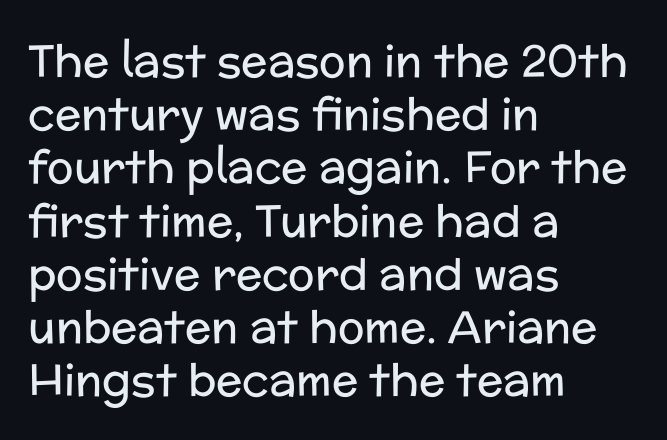
The image shows 44 px regular-weight sans-serif type, upright; set left-aligned, line spacing 1.21x, normal letter spacing, not underlined; low stroke contrast and a medium x-height.
